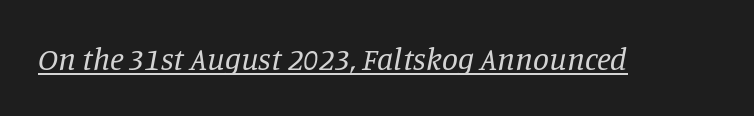
Q: Is the text bold? A: No.
Q: Is the text italic (slanted)? A: Yes, it leans right by about 11 degrees.
Q: Is the typeface a serif or a sans-serif typeface? A: Serif.
Q: Is the text underlined? A: Yes.
Q: Is the spacing between letters normal or unusually wide? A: Normal.
Q: Width (condensed, normal, or wide)? A: Normal.
Q: Stroke contrast? A: Low.
Q: x-height? A: Large.
Q: Monospaced? A: No.
